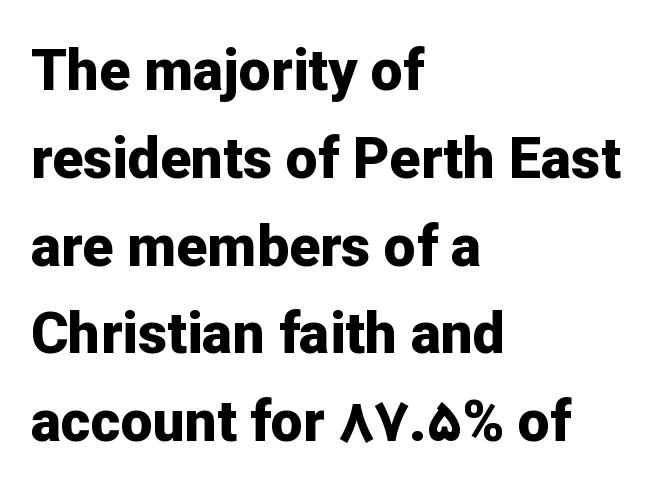
The image shows 57 px bold sans-serif type, upright; set left-aligned, normal line spacing (1.54x), normal letter spacing, not underlined; low stroke contrast and a medium x-height.
